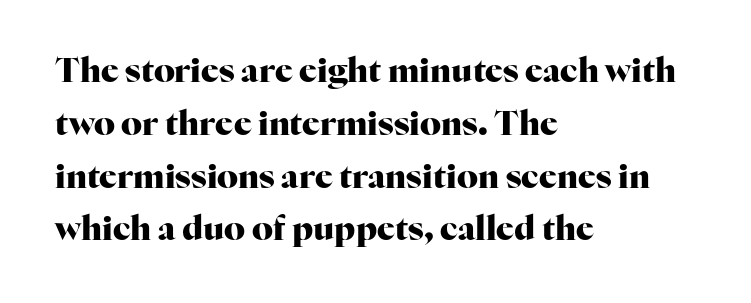
The image shows 33 px heavy serif type, upright; set left-aligned, normal line spacing (1.6x), normal letter spacing, not underlined; high stroke contrast and a medium x-height.
